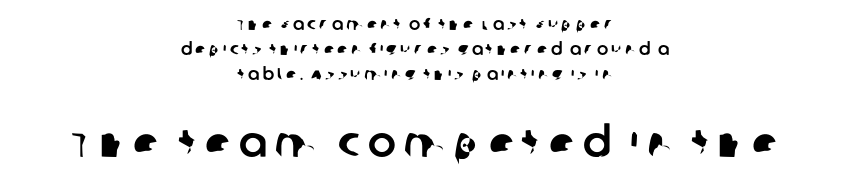
Q: Is the typeface a serif or a sans-serif typeface? A: Sans-serif.
Q: Is the text underlined? A: No.
Q: How is the paragraph aligned? A: Centered.
Q: Is the spacing between lines tight, normal or loose? A: Normal.
Q: Which block of text is set in a larger size, the first (top) or the second (bottom)? A: The second (bottom) one.
Q: Width (condensed, normal, or wide)? A: Normal.
Q: Stroke contrast? A: Low.
Q: x-height? A: Large.
Q: Monospaced? A: No.
